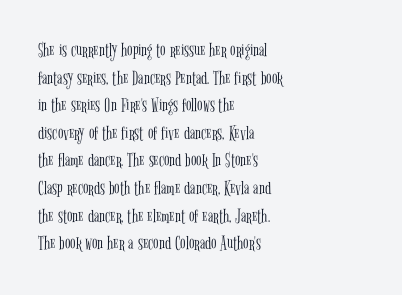
The image shows 20 px text type, upright; set left-aligned, normal line spacing (1.38x), normal letter spacing, not underlined.
